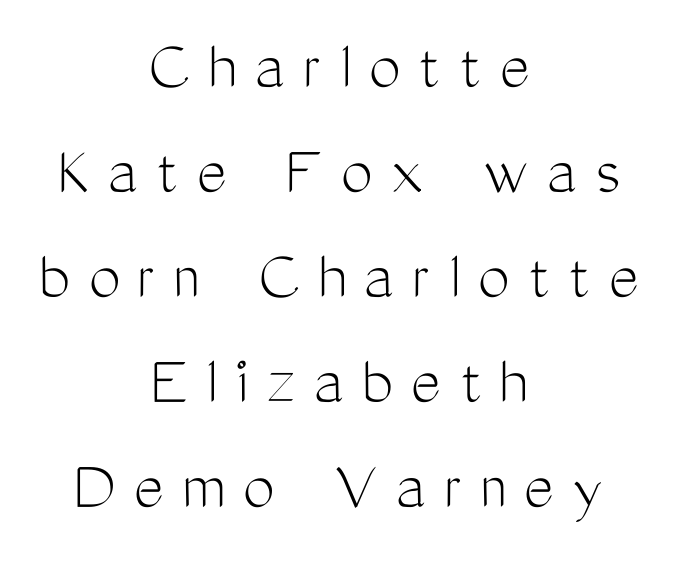
{"serif": "no", "italic": "no", "bold": "no", "weight": "light", "width": "condensed", "stroke_contrast": "medium", "x_height": "medium", "monospaced": "no", "underline": "no", "align": "center", "line_spacing": "normal", "line_spacing_ratio": 1.48, "letter_spacing": "wide", "letter_spacing_em": 0.25, "glyph_px": 71}
